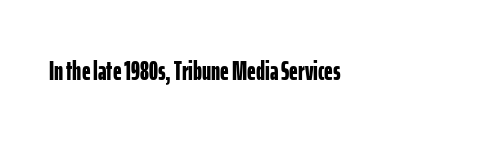
Q: Is the text bold? A: Yes.
Q: Is the text italic (slanted)? A: No, it is upright.
Q: Is the text underlined? A: No.
Q: Is the spacing between letters normal or unusually wide? A: Normal.
